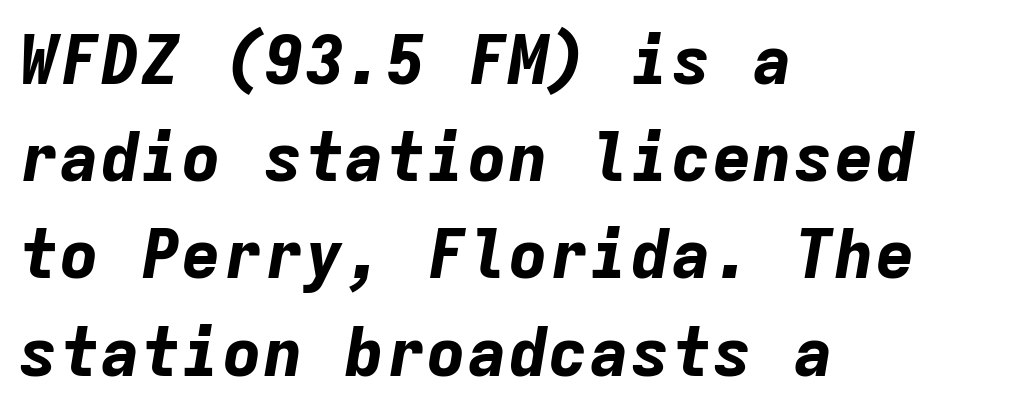
Here the designer chose a console-style face with uniform glyph widths. The letters are bold, with thick, heavy strokes. Line beginnings align vertically; line endings do not. Notice how descenders clear the ascenders below comfortably — that's standard leading.
